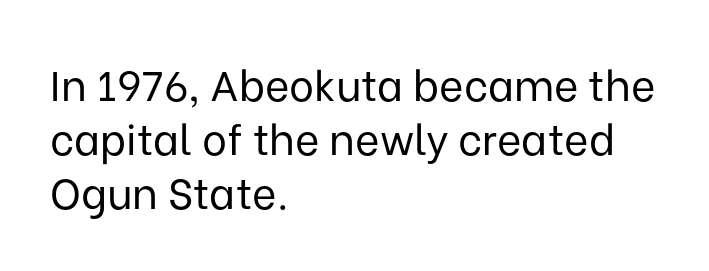
{"serif": "no", "italic": "no", "bold": "no", "weight": "regular", "width": "normal", "stroke_contrast": "low", "x_height": "medium", "monospaced": "no", "underline": "no", "align": "left", "line_spacing": "normal", "line_spacing_ratio": 1.28, "letter_spacing": "normal", "letter_spacing_em": 0.0, "glyph_px": 42}
